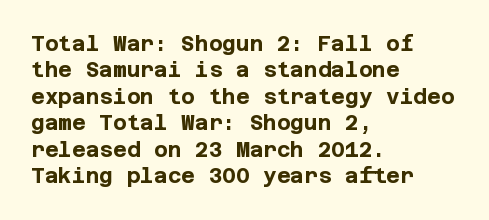
What weight is shown? A full bold with thick strokes. The lettering holds an erect, upright posture throughout. Plain, unruled lines of type. The rendering keeps characters at their native spacing. Leading: standard.
